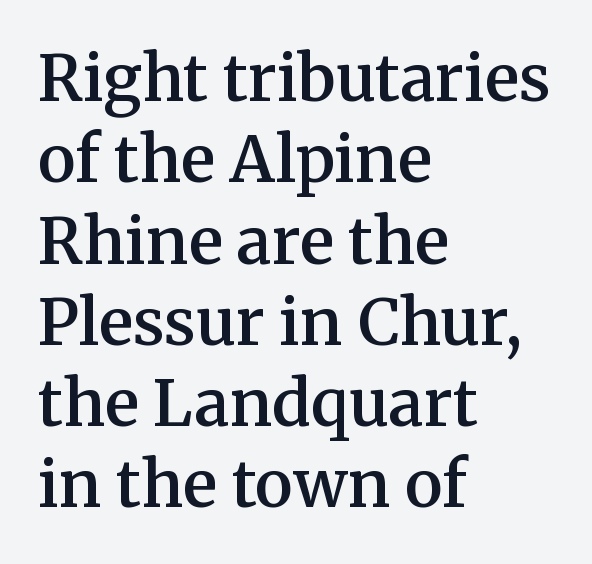
Q: Is the text bold? A: Semi-bold.
Q: Is the text italic (slanted)? A: No, it is upright.
Q: Is the typeface a serif or a sans-serif typeface? A: Serif.
Q: Is the text underlined? A: No.
Q: How is the paragraph aligned? A: Left-aligned.
Q: Is the spacing between letters normal or unusually wide? A: Normal.
Q: Is the spacing between lines tight, normal or loose? A: Normal.
Q: Width (condensed, normal, or wide)? A: Normal.
Q: Stroke contrast? A: Medium.
Q: x-height? A: Medium.
Q: Monospaced? A: No.
